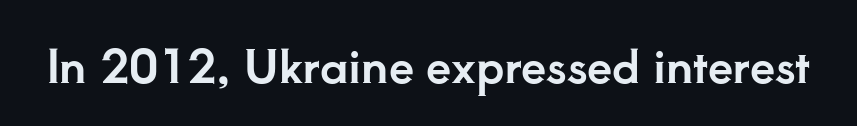
Q: Is the text italic (slanted)? A: No, it is upright.
Q: Is the typeface a serif or a sans-serif typeface? A: Serif.
Q: Is the text underlined? A: No.
Q: Is the spacing between letters normal or unusually wide? A: Normal.
Q: Width (condensed, normal, or wide)? A: Normal.
Q: Stroke contrast? A: Low.
Q: x-height? A: Small.
Q: Monospaced? A: No.
